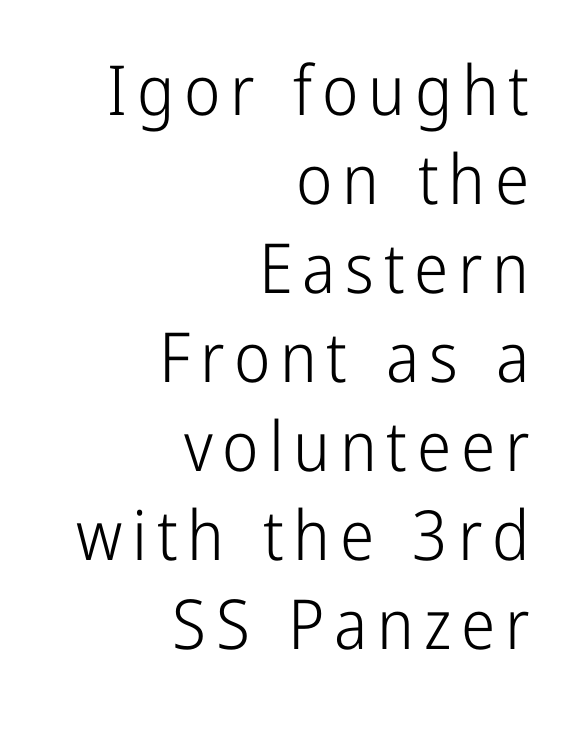
{"serif": "no", "italic": "no", "bold": "no", "weight": "light", "width": "condensed", "stroke_contrast": "low", "x_height": "medium", "monospaced": "no", "underline": "no", "align": "right", "line_spacing": "normal", "line_spacing_ratio": 1.29, "glyph_px": 69}
